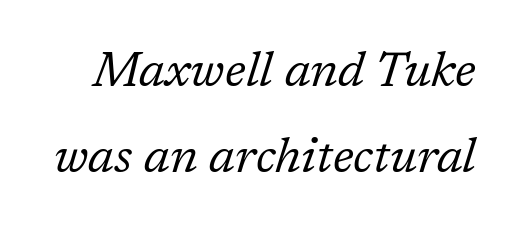
The image shows 49 px regular-weight serif type, italic (leaning right); set line spacing 1.75x, normal letter spacing, not underlined; low stroke contrast and a medium x-height.
